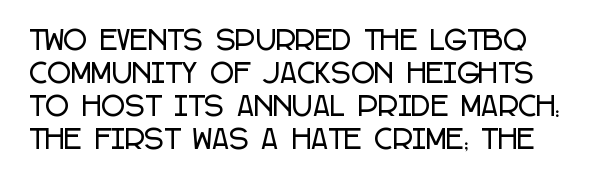
{"italic": "no", "underline": "no", "line_spacing": "normal", "line_spacing_ratio": 1.27, "letter_spacing": "normal", "letter_spacing_em": 0.0, "glyph_px": 26}
